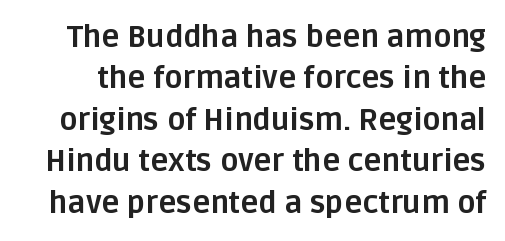
The image shows 30 px bold sans-serif type, upright; set normal line spacing (1.38x), normal letter spacing, not underlined; low stroke contrast and a large x-height.
